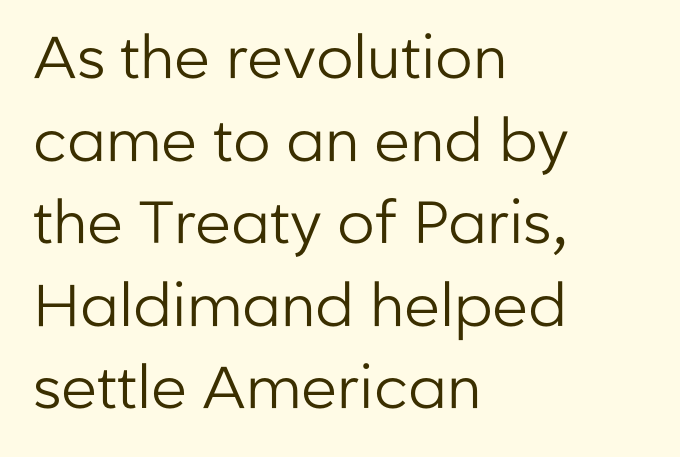
The image shows 59 px regular-weight sans-serif type, upright; set left-aligned, normal line spacing (1.4x), normal letter spacing, not underlined; low stroke contrast and a medium x-height.
